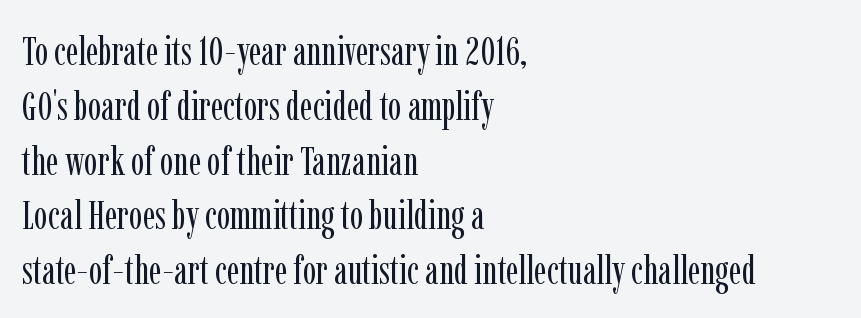
The image shows 40 px regular-weight, condensed serif type, upright; set left-aligned, normal line spacing (1.37x), normal letter spacing, not underlined; low stroke contrast and a medium x-height.
